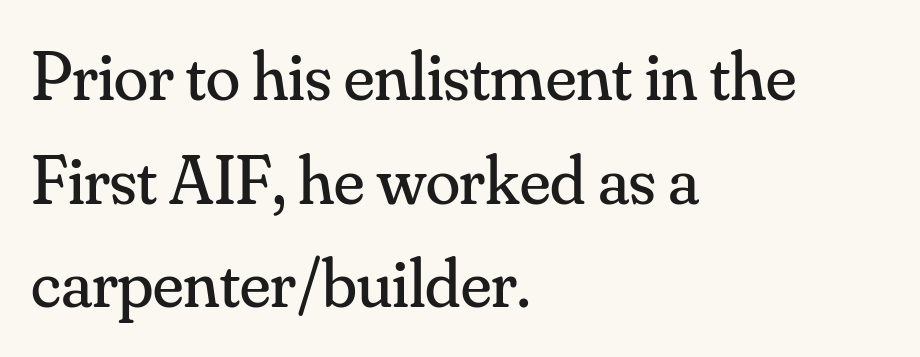
{"serif": "yes", "italic": "no", "bold": "no", "weight": "regular", "width": "normal", "stroke_contrast": "medium", "x_height": "small", "monospaced": "no", "underline": "no", "align": "left", "line_spacing": "normal", "line_spacing_ratio": 1.48, "letter_spacing": "normal", "letter_spacing_em": 0.0, "glyph_px": 70}
